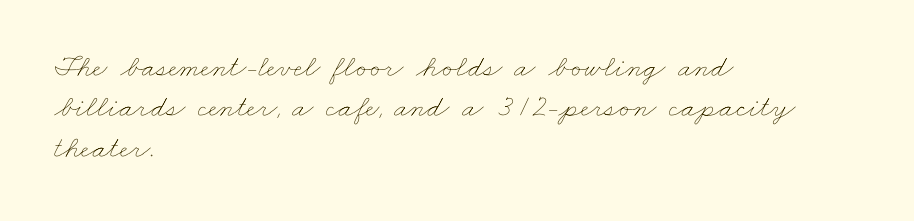
The image shows 31 px thin, wide type; set left-aligned, normal line spacing (1.3x), normal letter spacing, not underlined; low stroke contrast and a small x-height.
